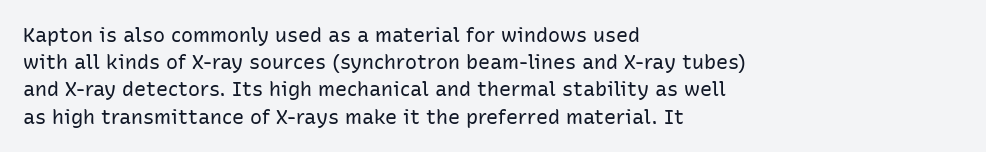
{"italic": "no", "bold": "no", "underline": "no", "align": "left", "line_spacing": "normal", "line_spacing_ratio": 1.36, "letter_spacing": "normal", "letter_spacing_em": 0.0, "glyph_px": 20}
